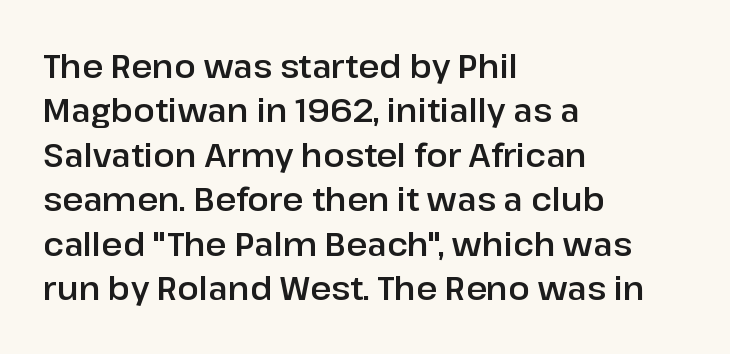
The image shows 32 px sans-serif type, upright; set left-aligned, normal line spacing (1.39x), normal letter spacing, not underlined; low stroke contrast and a medium x-height.
